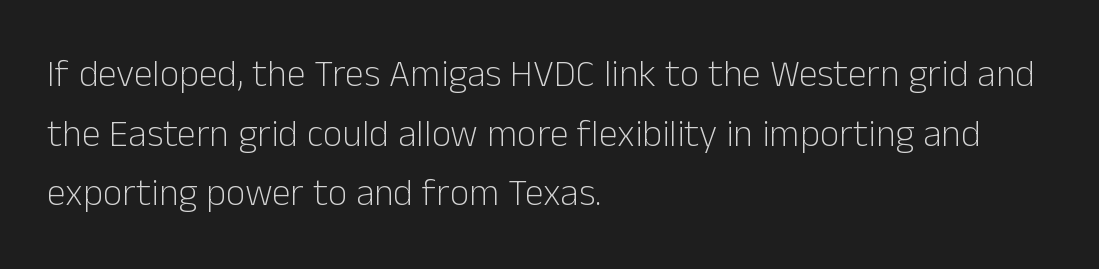
The image shows 38 px light sans-serif type, upright; set left-aligned, normal line spacing (1.57x), normal letter spacing, not underlined; low stroke contrast and a medium x-height.
